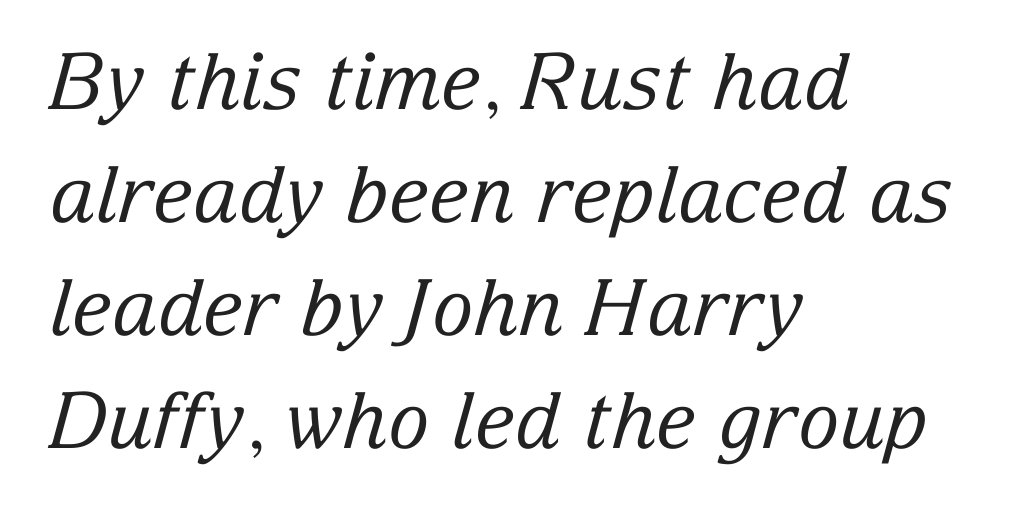
The typeface chosen for these lines features serifs. Honestly, there is no underline to notice here at all. The line-height multiplier appears to be the usual default. Caption: multi-line text, flush left, ragged right. Weight: not bold — regular or lighter.
